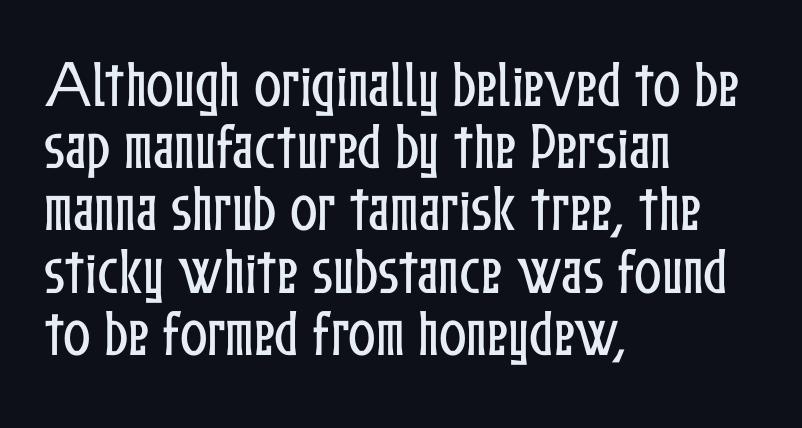
The image shows 51 px condensed type, upright; set left-aligned, line spacing 1.22x, normal letter spacing, not underlined; low stroke contrast and a medium x-height.
